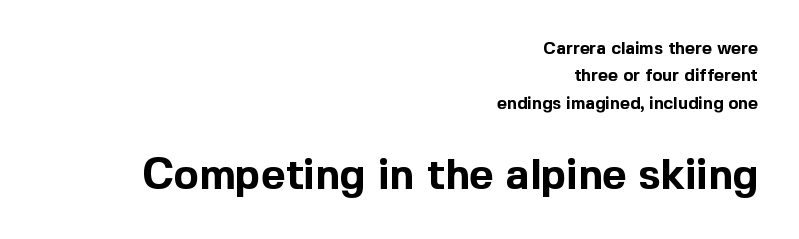
Which of the two is more prominent by size? The second, at the bottom. No feet cap the strokes, marking this as sans-serif type. A typesetter would call this leading conventional body-copy spacing. You could not count columns in this text — the font is proportionally spaced. Has an underline been added? It has not.
